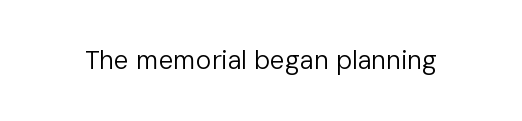
{"italic": "no", "bold": "no", "underline": "no", "letter_spacing": "normal", "letter_spacing_em": 0.0, "glyph_px": 26}
